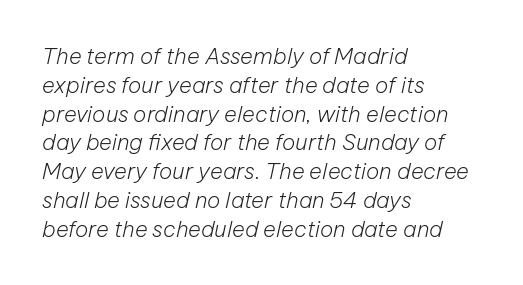
Notice how the passage keeps a crisp vertical edge on the left only. Is this a heavy cut? Hardly; it is regular or lighter. The space beneath each line is pristine and unruled. Evenly set lines give the paragraph a standard silhouette.
